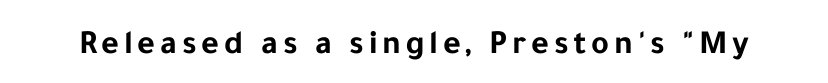
Q: Is the text bold? A: Yes.
Q: Is the text italic (slanted)? A: No, it is upright.
Q: Is the typeface a serif or a sans-serif typeface? A: Sans-serif.
Q: Is the text underlined? A: No.
Q: Width (condensed, normal, or wide)? A: Normal.
Q: Stroke contrast? A: Low.
Q: x-height? A: Medium.
Q: Monospaced? A: No.
